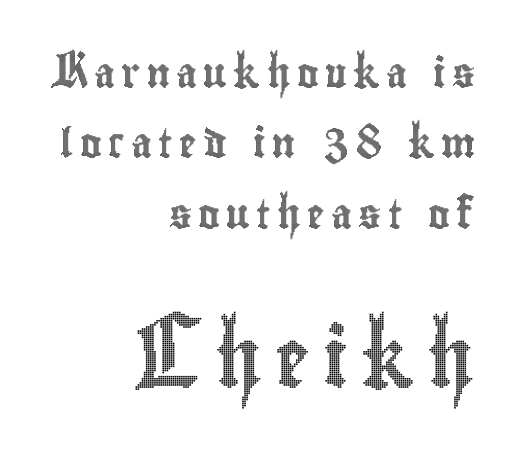
{"italic": "no", "width": "condensed", "x_height": "small", "monospaced": "no", "underline": "no", "align": "right", "line_spacing": "loose", "line_spacing_ratio": 2.43, "letter_spacing": "wide", "letter_spacing_em": 0.22, "larger_block": "second", "size_ratio": 2.0, "glyph_px": 58}
